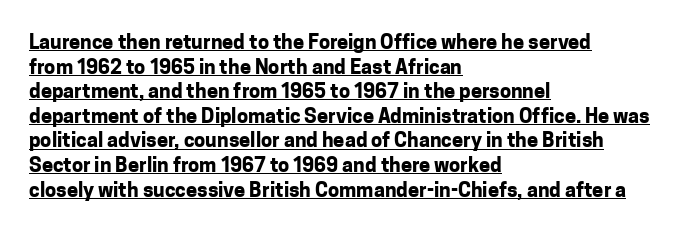
Tall strokes in this sample are plumb rather than angled. Caption: multi-line text, flush left, ragged right. Does a line run under the words? Yes, clearly. The strokes are fattened all the way to bold.
